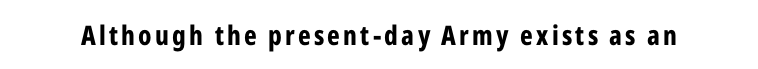
The image shows 27 px bold type, upright; set not underlined.
